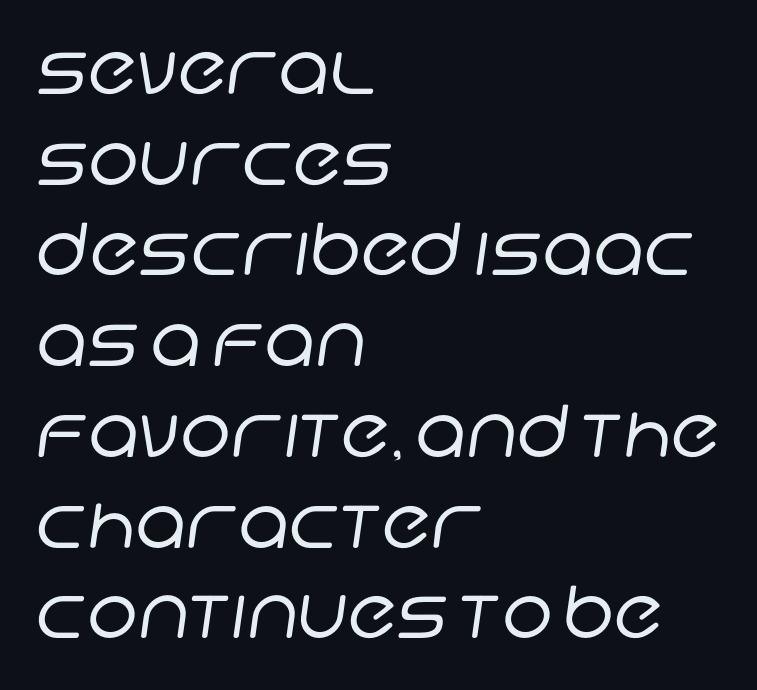
These lines are rendered in a variable-pitch font. The font family rendered here belongs to the sans-serif group. The words here are not underlined. The paragraph has a hard left edge and a soft right edge. A normal amount of white space separates one row of letters from the next.
